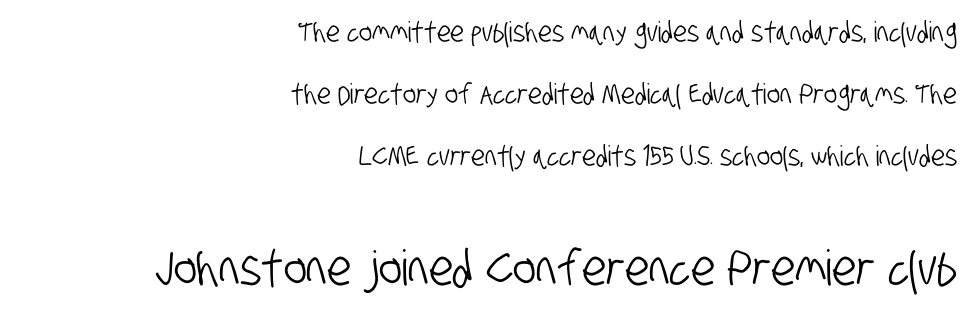
Unmarked baselines from the first word to the last. The paragraph shown leans on its right margin. Whoever set this chose breathing room over compactness in the vertical rhythm. Classification — sans serif.
